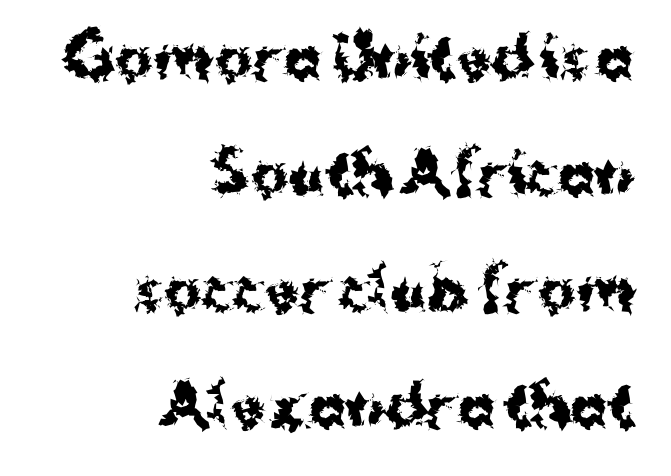
The image shows 56 px bold sans-serif type, upright; set right-aligned, loose line spacing (2.07x), normal letter spacing, not underlined; medium stroke contrast and a medium x-height.
